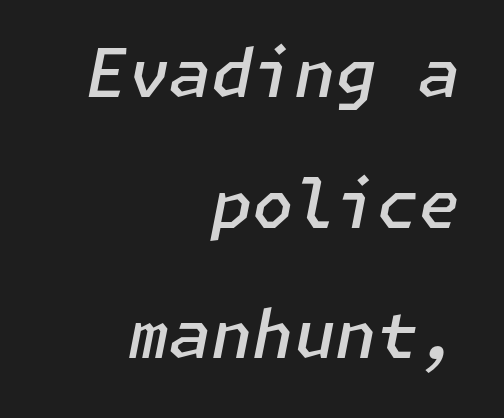
Airy leading. Observe the ordinary spacing: letters are neighbours, not strangers. The letters are semibold — heavier than regular but short of a full bold. Any mark beneath the type? The region is blank. Looking at the ascenders, they clearly lean.
